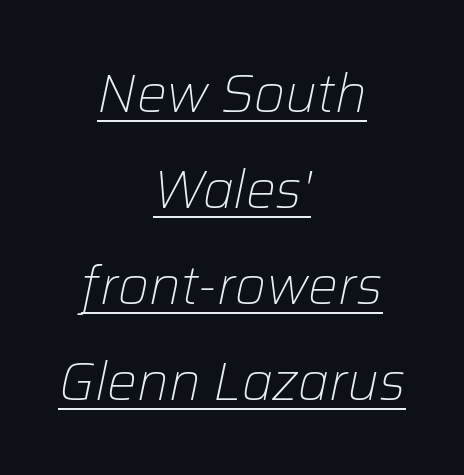
Caption: face not bold, strokes unweighted. Rendered with sloped, italic letterforms. A student would call this center alignment; a typographer would say set centered. A typesetter would call this proportional, since set widths differ per character. Caption: standard tracking, unaltered.
